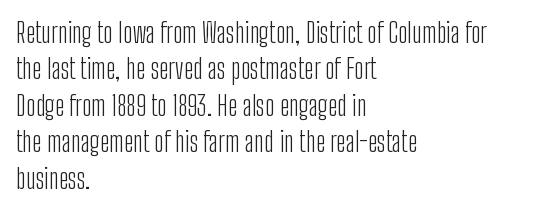
The image shows 27 px text type, upright; set left-aligned, normal line spacing (1.35x), normal letter spacing, not underlined.
